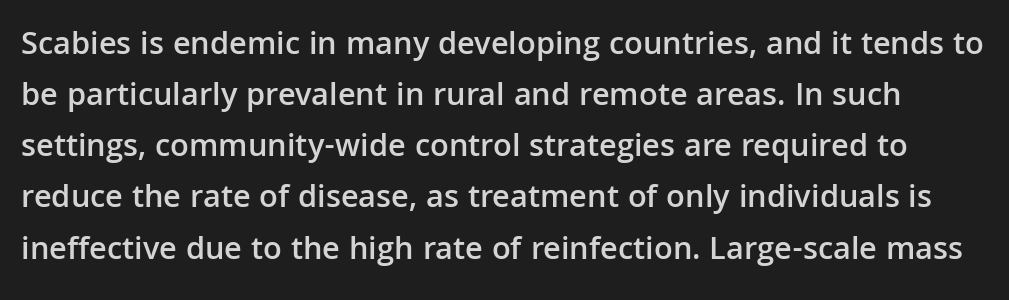
The image shows 33 px semibold sans-serif type, upright; set normal line spacing (1.55x), normal letter spacing, not underlined; low stroke contrast and a medium x-height.
